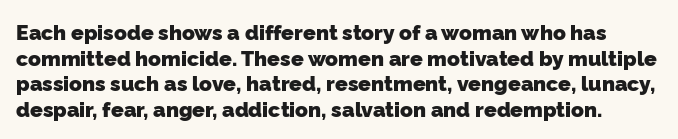
Descenders hang freely into open space. How are the letters spaced? Ordinarily, with no added tracking. Typographic density is high because the face is bold.
